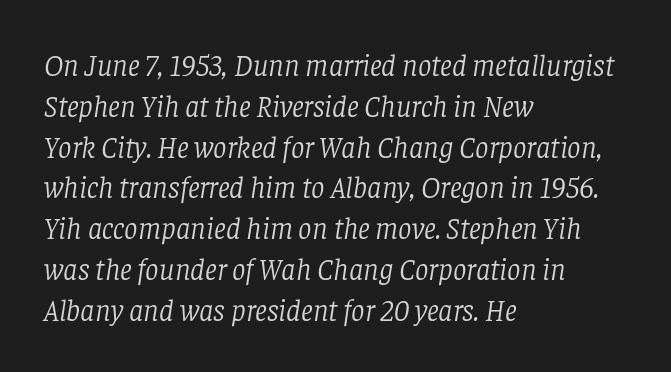
The whole block is typeset with a tilt. Interline gaps are of average width in this sample. Plain, unruled lines of type. Casual observation: everything's shoved over to the left. On a weight scale, this lands at 450 or below. Little horizontal feet cap the strokes, marking this as serif type.
